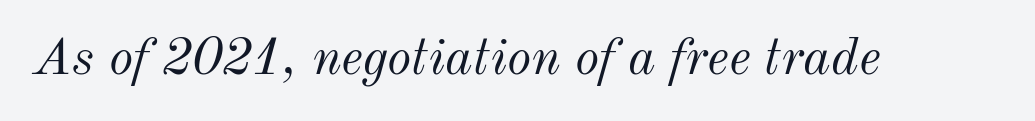
Q: Is the text bold? A: No.
Q: Is the text italic (slanted)? A: Yes, it leans right by about 12 degrees.
Q: Is the text underlined? A: No.
Q: Is the spacing between letters normal or unusually wide? A: Normal.
Q: Width (condensed, normal, or wide)? A: Normal.
Q: Stroke contrast? A: Medium.
Q: x-height? A: Small.
Q: Monospaced? A: No.
